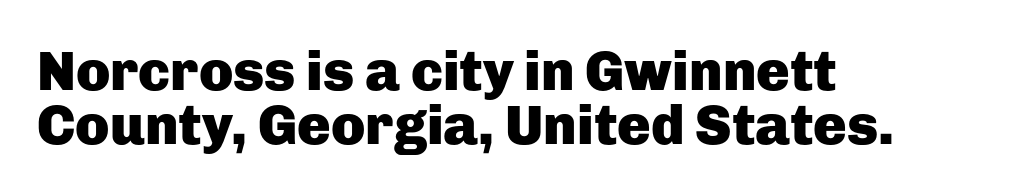
The image shows 56 px heavy sans-serif type, upright; set left-aligned, tight line spacing (0.96x), normal letter spacing, not underlined; low stroke contrast and a medium x-height.
